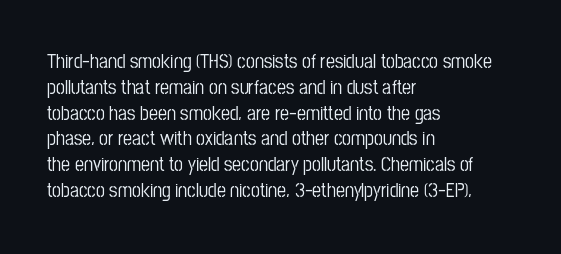
The image shows 20 px text type, upright; set left-aligned, normal line spacing (1.29x), normal letter spacing, not underlined.
